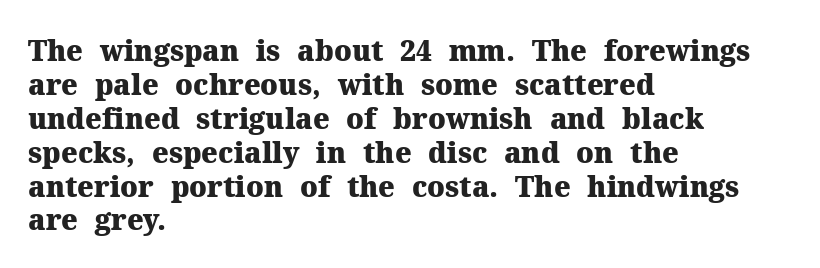
Students, this is bold: see how much ink each stroke carries. Designer's note — italics off, roman on. The passage shown is typeset with a serif family. These lines are set flush left with a ragged right edge.
